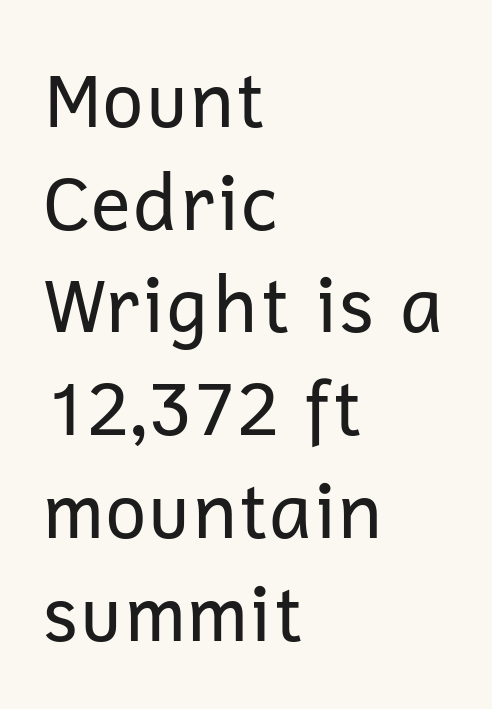
Words appear dense and cohesive because spacing is normal. Varying glyph widths throughout — classic text-font behaviour. These lines were composed using upright roman letters. Type style note: lacks serifs. Leading: standard. The zone under the glyphs is completely vacant.
